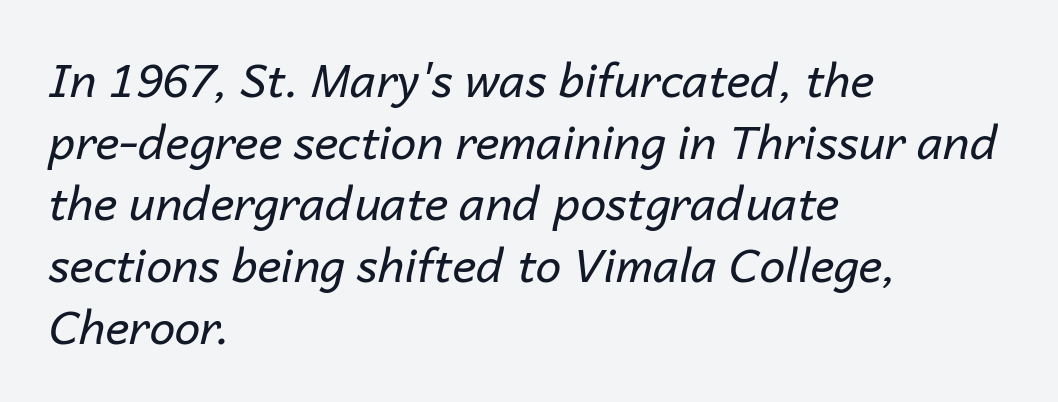
{"italic": "yes", "lean": "right", "slant_degrees": 14, "bold": "no", "weight": "regular", "width": "normal", "stroke_contrast": "low", "x_height": "medium", "monospaced": "no", "underline": "no", "align": "left", "line_spacing": "normal", "line_spacing_ratio": 1.34, "letter_spacing": "normal", "letter_spacing_em": 0.0, "glyph_px": 46}
